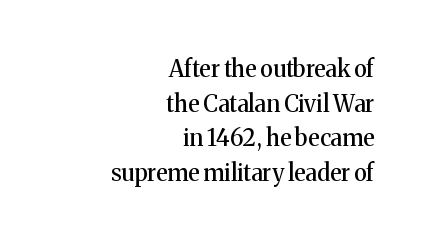
The image shows 23 px text type, upright; set right-aligned, normal line spacing (1.51x), normal letter spacing, not underlined.
